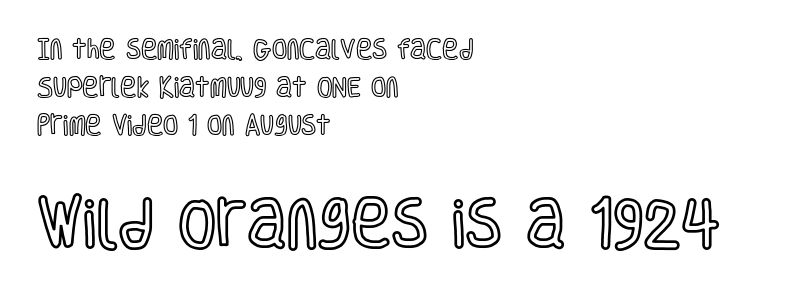
This layout puts the modest block above and the oversized block below. Each letter keeps its own natural width here, so spacing adapts to shape. It's the straight-up-and-down kind of type. Compared with a centered layout, this one pins lines to the left instead. The line texture is even and compact thanks to regular tracking.
